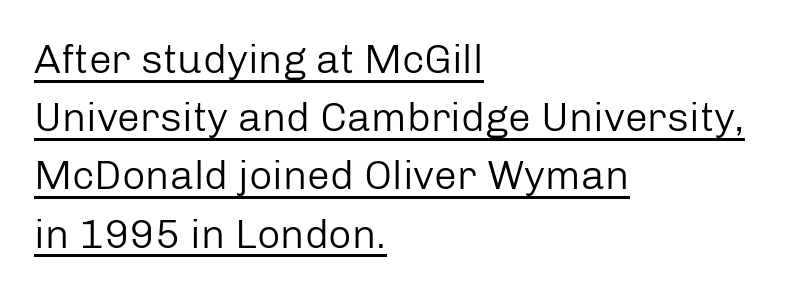
{"serif": "no", "italic": "no", "bold": "no", "weight": "regular", "width": "normal", "stroke_contrast": "low", "x_height": "medium", "monospaced": "no", "underline": "yes", "align": "left", "line_spacing": "normal", "line_spacing_ratio": 1.42, "letter_spacing": "normal", "letter_spacing_em": 0.0, "glyph_px": 41}
